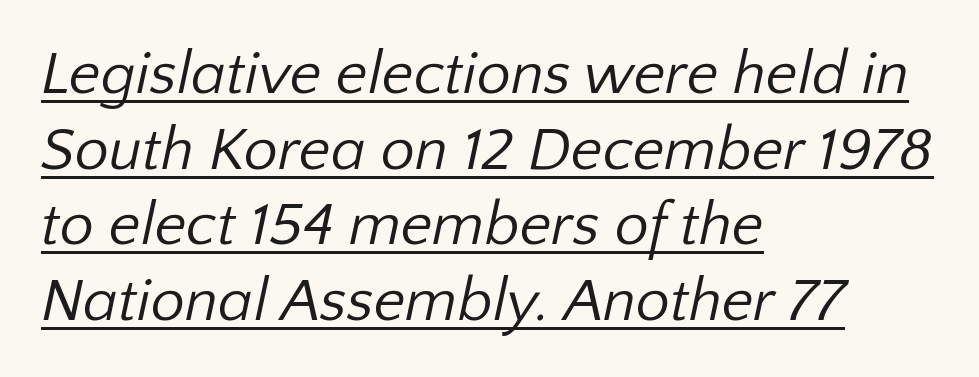
Q: Is the text bold? A: No.
Q: Is the typeface a serif or a sans-serif typeface? A: Sans-serif.
Q: Is the text underlined? A: Yes.
Q: How is the paragraph aligned? A: Left-aligned.
Q: Is the spacing between letters normal or unusually wide? A: Normal.
Q: Width (condensed, normal, or wide)? A: Normal.
Q: Stroke contrast? A: Low.
Q: x-height? A: Medium.
Q: Monospaced? A: No.
